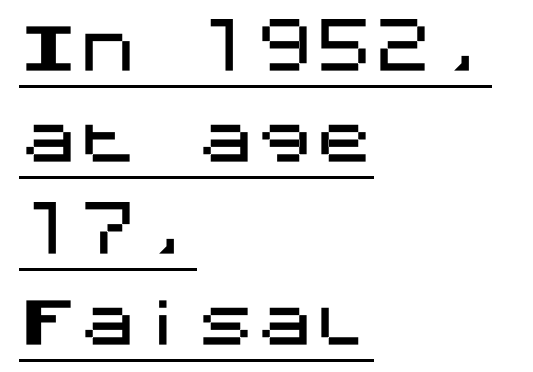
The space between consecutive lines is moderate. Horizontal alignment here is leftward, the default for most running prose. It's the straight-up-and-down kind of type. Glyph-to-glyph distance matches everyday printed text. A baseline rule has been typeset under these characters.
